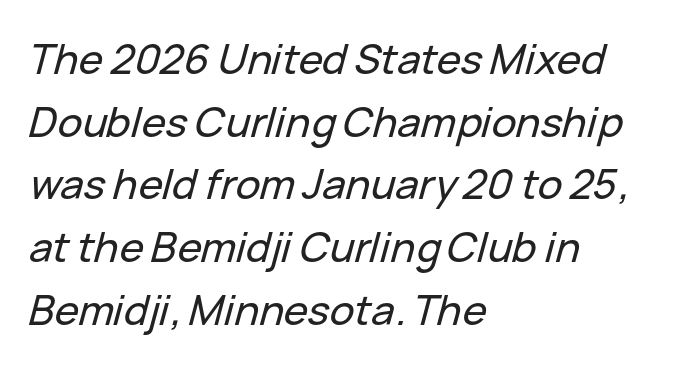
Q: Is the text italic (slanted)? A: Yes, it leans right by about 15 degrees.
Q: Is the text underlined? A: No.
Q: How is the paragraph aligned? A: Left-aligned.
Q: Is the spacing between letters normal or unusually wide? A: Normal.
Q: Is the spacing between lines tight, normal or loose? A: Normal.
Q: Width (condensed, normal, or wide)? A: Normal.
Q: Stroke contrast? A: Low.
Q: x-height? A: Medium.
Q: Monospaced? A: No.
